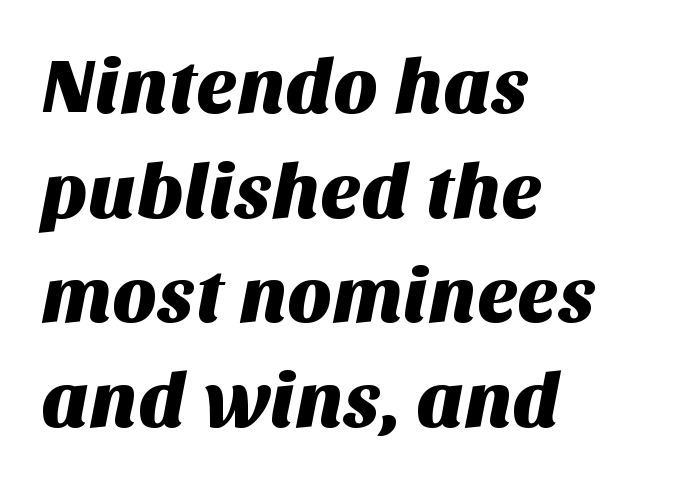
Q: Is the typeface a serif or a sans-serif typeface? A: Sans-serif.
Q: Is the text underlined? A: No.
Q: How is the paragraph aligned? A: Left-aligned.
Q: Is the spacing between letters normal or unusually wide? A: Normal.
Q: Is the spacing between lines tight, normal or loose? A: Normal.
Q: Width (condensed, normal, or wide)? A: Normal.
Q: Stroke contrast? A: Medium.
Q: x-height? A: Large.
Q: Monospaced? A: No.
